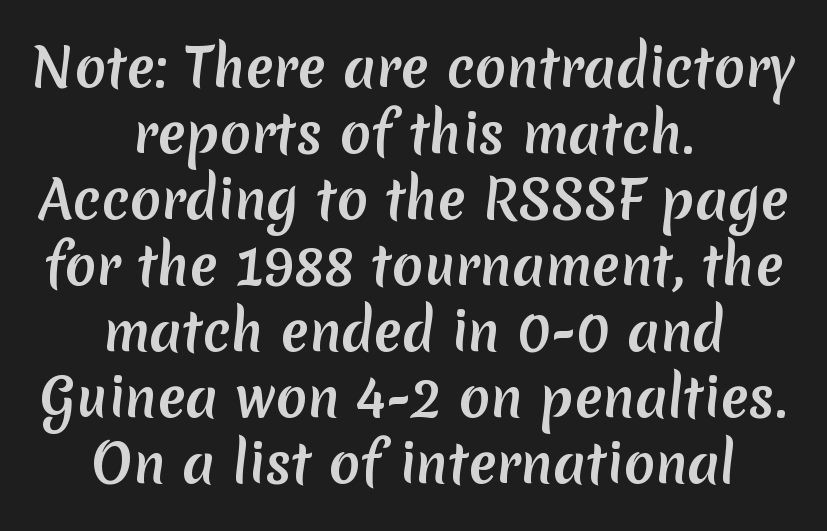
Q: Is the text bold? A: Yes.
Q: Is the typeface a serif or a sans-serif typeface? A: Sans-serif.
Q: Is the text underlined? A: No.
Q: How is the paragraph aligned? A: Centered.
Q: Is the spacing between letters normal or unusually wide? A: Normal.
Q: Is the spacing between lines tight, normal or loose? A: Normal.
Q: Width (condensed, normal, or wide)? A: Normal.
Q: Stroke contrast? A: Low.
Q: x-height? A: Medium.
Q: Monospaced? A: No.
